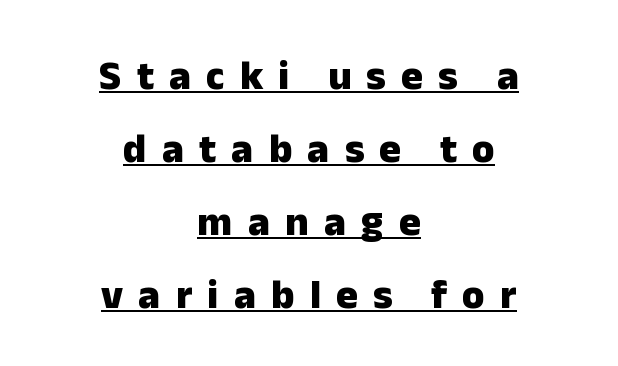
{"serif": "no", "italic": "no", "bold": "yes", "weight": "heavy", "width": "normal", "stroke_contrast": "low", "x_height": "medium", "monospaced": "no", "underline": "yes", "align": "center", "line_spacing_ratio": 1.78, "letter_spacing": "wide", "letter_spacing_em": 0.37, "glyph_px": 41}
